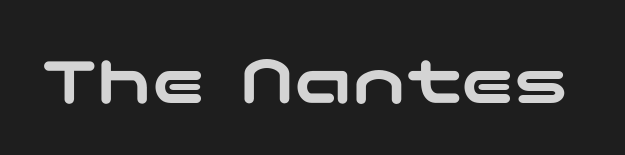
Q: Is the text italic (slanted)? A: No, it is upright.
Q: Is the typeface a serif or a sans-serif typeface? A: Sans-serif.
Q: Is the text underlined? A: No.
Q: Is the spacing between letters normal or unusually wide? A: Normal.
Q: Width (condensed, normal, or wide)? A: Wide.
Q: Stroke contrast? A: Low.
Q: x-height? A: Medium.
